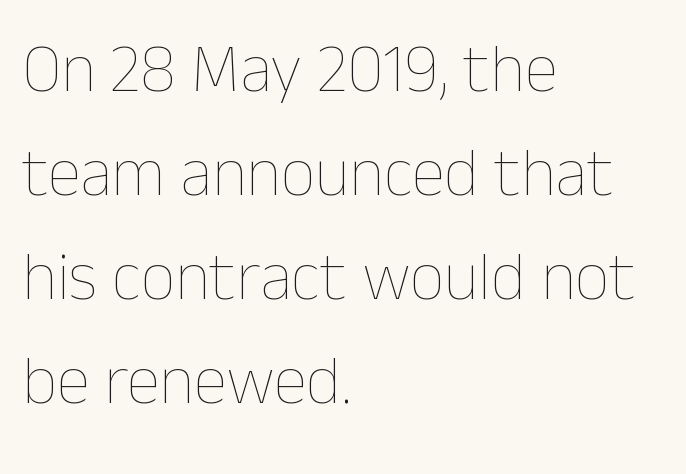
{"italic": "no", "bold": "no", "weight": "thin", "width": "normal", "stroke_contrast": "low", "x_height": "medium", "monospaced": "no", "underline": "no", "align": "left", "line_spacing": "normal", "line_spacing_ratio": 1.53, "letter_spacing": "normal", "letter_spacing_em": 0.0, "glyph_px": 68}
